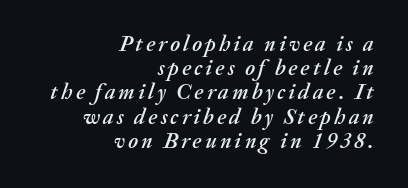
Q: Is the text italic (slanted)? A: Yes, it leans right by about 20 degrees.
Q: Is the text underlined? A: No.
Q: How is the paragraph aligned? A: Right-aligned.
Q: Is the spacing between lines tight, normal or loose? A: Tight.
